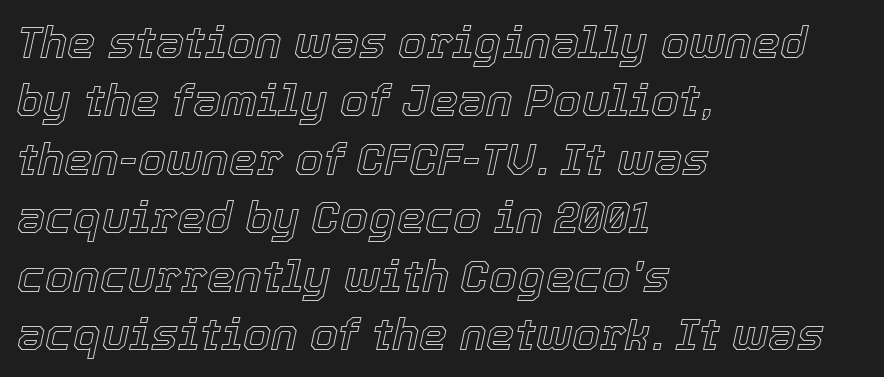
{"italic": "yes", "lean": "right", "slant_degrees": 12, "width": "normal", "x_height": "medium", "monospaced": "no", "underline": "no", "align": "left", "line_spacing": "normal", "line_spacing_ratio": 1.3, "letter_spacing": "normal", "letter_spacing_em": 0.0, "glyph_px": 45}
